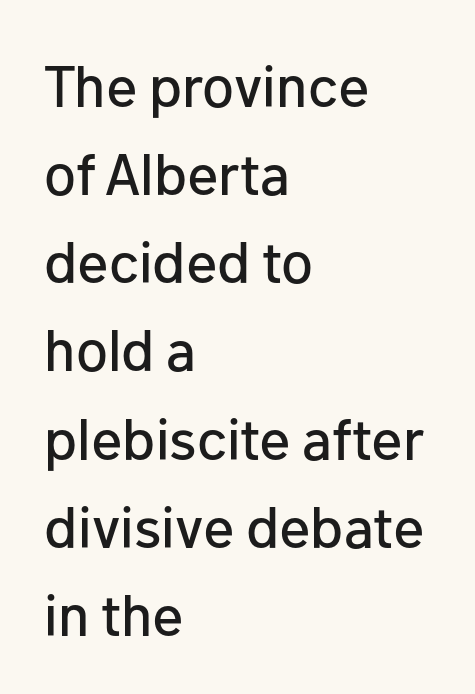
Q: Is the text italic (slanted)? A: No, it is upright.
Q: Is the typeface a serif or a sans-serif typeface? A: Sans-serif.
Q: Is the text underlined? A: No.
Q: How is the paragraph aligned? A: Left-aligned.
Q: Is the spacing between letters normal or unusually wide? A: Normal.
Q: Is the spacing between lines tight, normal or loose? A: Normal.
Q: Width (condensed, normal, or wide)? A: Normal.
Q: Stroke contrast? A: Low.
Q: x-height? A: Medium.
Q: Monospaced? A: No.
